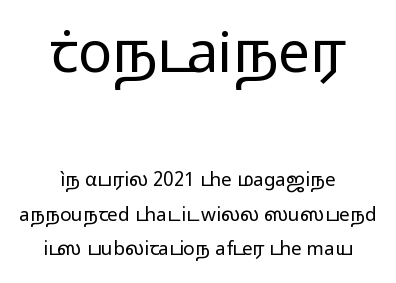
Unbolded letterforms with no extra heft. The space beneath each line is pristine and unruled. The axis of the letterforms is exactly vertical. The passage shown is typed in a proportional face where columns would drift. Which of the two is more prominent by size? The first, at the top.
